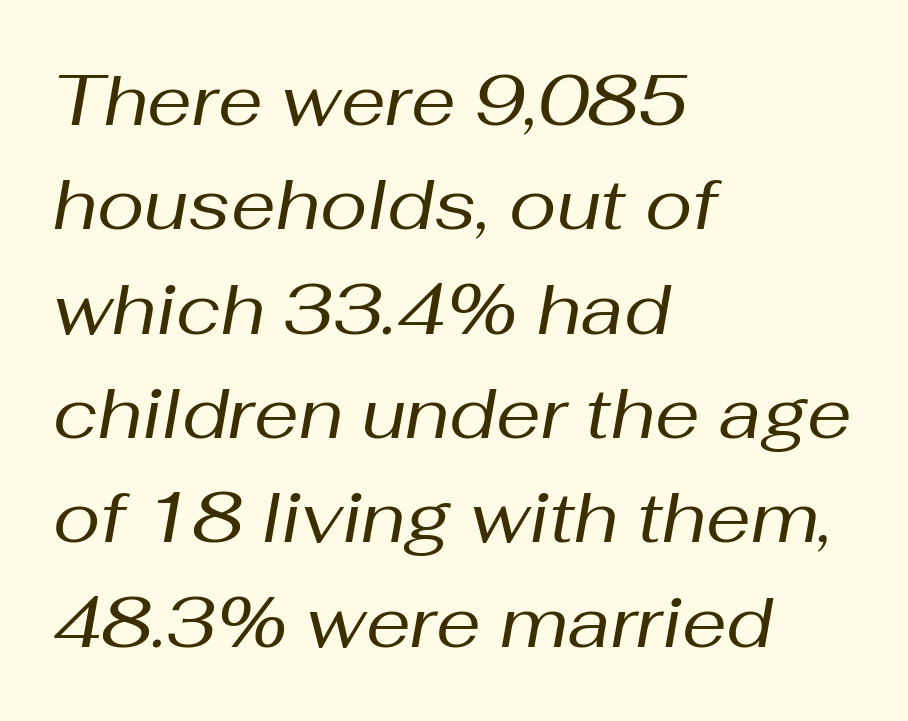
{"italic": "yes", "lean": "right", "slant_degrees": 10, "bold": "no", "weight": "regular", "width": "normal", "stroke_contrast": "medium", "x_height": "medium", "monospaced": "no", "underline": "no", "align": "left", "line_spacing": "normal", "line_spacing_ratio": 1.47, "letter_spacing": "normal", "letter_spacing_em": 0.0, "glyph_px": 71}
